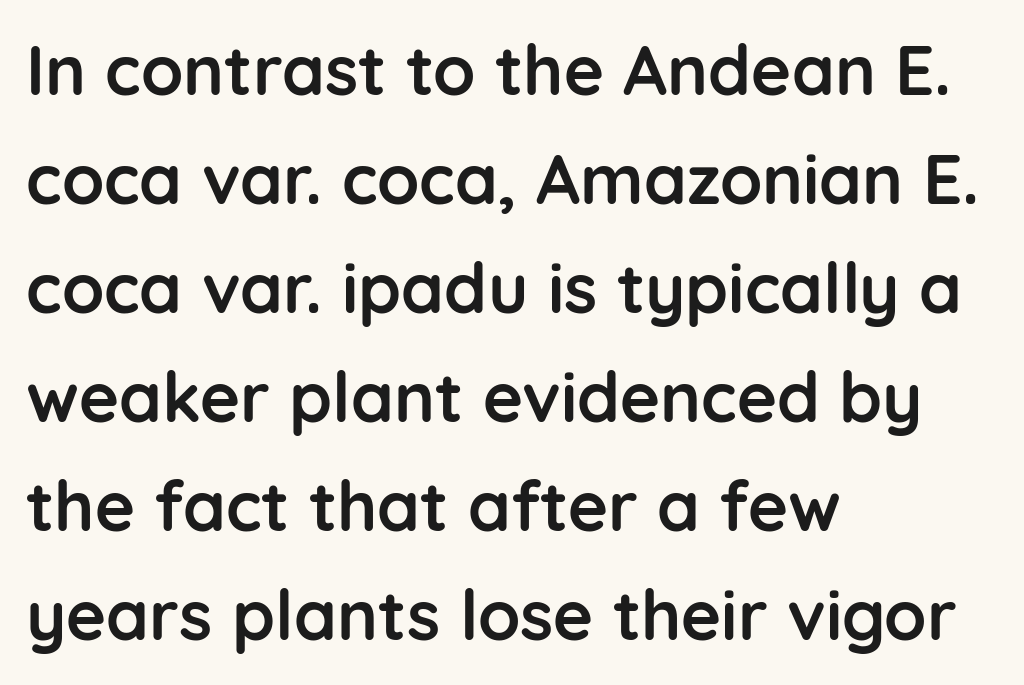
Typographic density is high because the face is bold. Caption: standard tracking, unaltered. The gap between lines stays unmarked. Quick note: interline space is typical.
